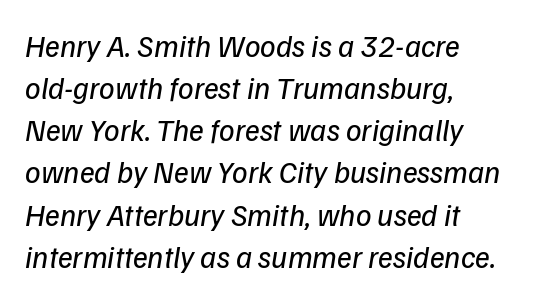
Q: Is the text bold? A: No.
Q: Is the typeface a serif or a sans-serif typeface? A: Sans-serif.
Q: Is the text underlined? A: No.
Q: How is the paragraph aligned? A: Left-aligned.
Q: Is the spacing between letters normal or unusually wide? A: Normal.
Q: Is the spacing between lines tight, normal or loose? A: Normal.
Q: Width (condensed, normal, or wide)? A: Normal.
Q: Stroke contrast? A: Low.
Q: x-height? A: Medium.
Q: Monospaced? A: No.
